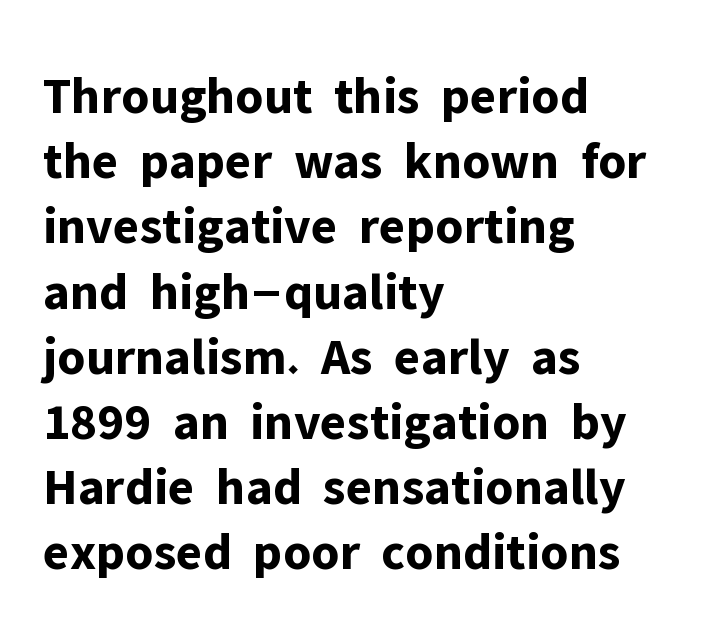
Q: Is the text bold? A: Yes.
Q: Is the text italic (slanted)? A: No, it is upright.
Q: Is the typeface a serif or a sans-serif typeface? A: Sans-serif.
Q: Is the text underlined? A: No.
Q: How is the paragraph aligned? A: Left-aligned.
Q: Is the spacing between letters normal or unusually wide? A: Normal.
Q: Width (condensed, normal, or wide)? A: Normal.
Q: Stroke contrast? A: Low.
Q: x-height? A: Medium.
Q: Monospaced? A: No.
